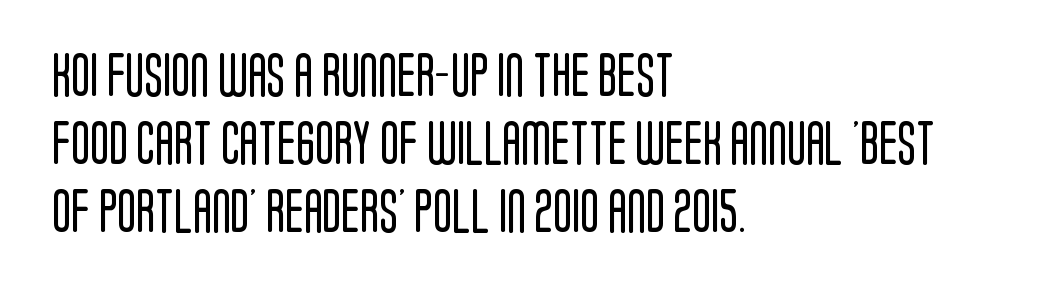
{"serif": "no", "italic": "no", "bold": "no", "weight": "regular", "width": "condensed", "stroke_contrast": "low", "x_height": "large", "monospaced": "no", "underline": "no", "align": "left", "line_spacing": "normal", "line_spacing_ratio": 1.55, "letter_spacing": "normal", "letter_spacing_em": 0.0, "glyph_px": 44}
